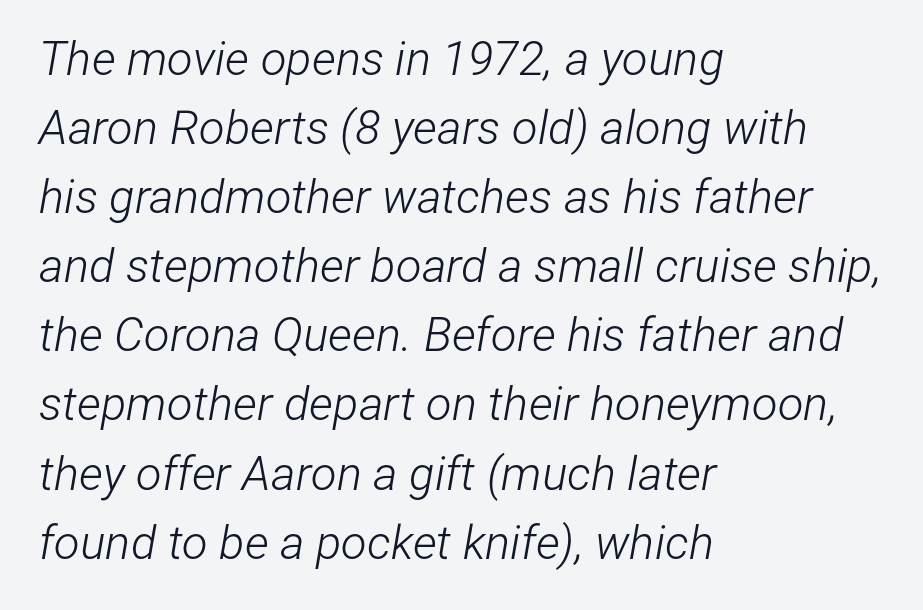
{"italic": "yes", "lean": "right", "slant_degrees": 12, "bold": "no", "weight": "light", "width": "condensed", "stroke_contrast": "low", "x_height": "medium", "monospaced": "no", "underline": "no", "align": "left", "line_spacing": "normal", "line_spacing_ratio": 1.47, "letter_spacing": "normal", "letter_spacing_em": 0.0, "glyph_px": 47}
